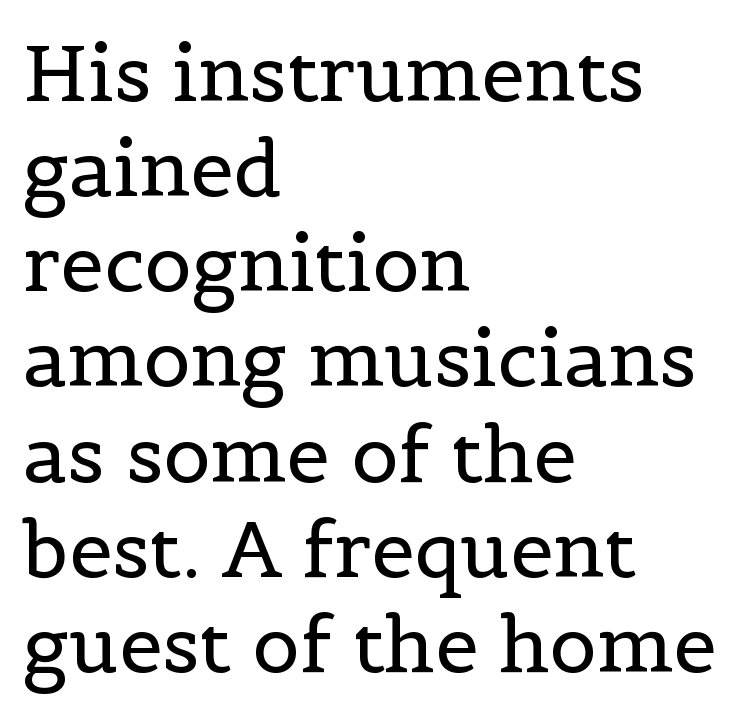
The image shows 78 px regular-weight serif type, upright; set left-aligned, line spacing 1.22x, normal letter spacing, not underlined; a medium x-height.
